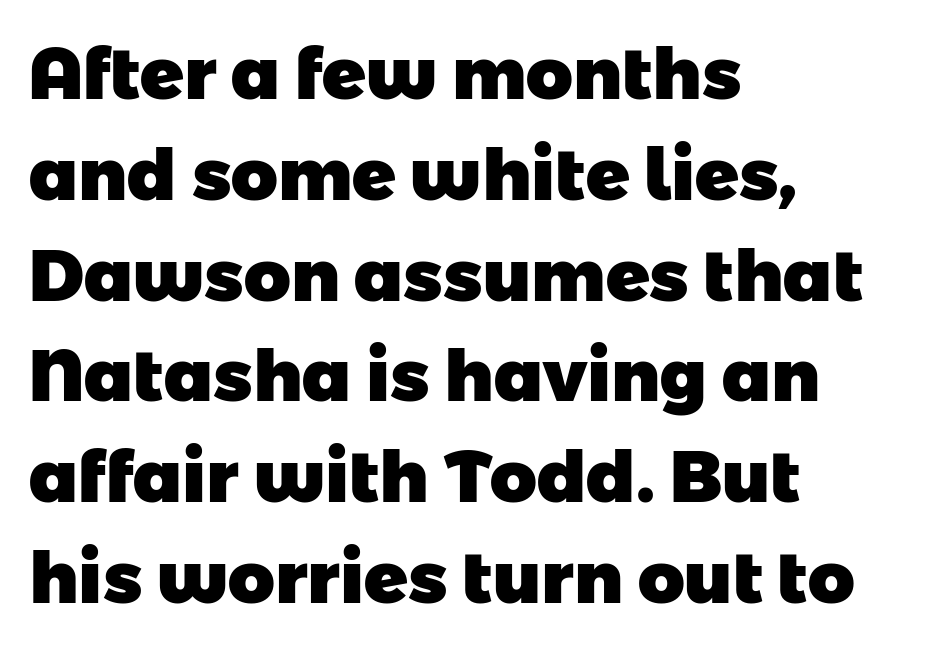
The image shows 72 px heavy sans-serif type; set left-aligned, normal line spacing (1.4x), normal letter spacing, not underlined; low stroke contrast and a medium x-height.
